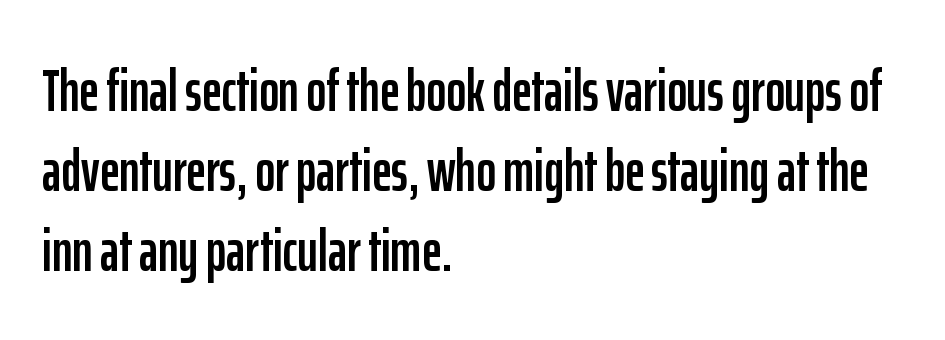
Each letter keeps its own natural width here, so spacing adapts to shape. Decoration check: the copy has no underline. The letters carry no serifs — their stems end cleanly without finishing strokes. The rendering keeps characters at their native spacing. The specimen reads as upright at a glance. The line-height multiplier appears to be the usual default.
